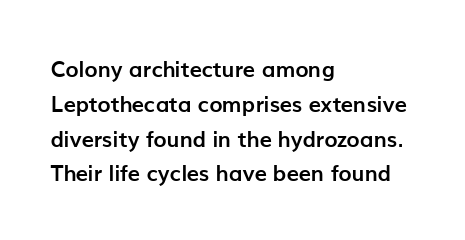
One-word summary of the alignment: left. Characters remain perfectly vertical along every line. Words float on clear page, feet unadorned. Look at the tracking — it's just the regular setting, nothing added.
